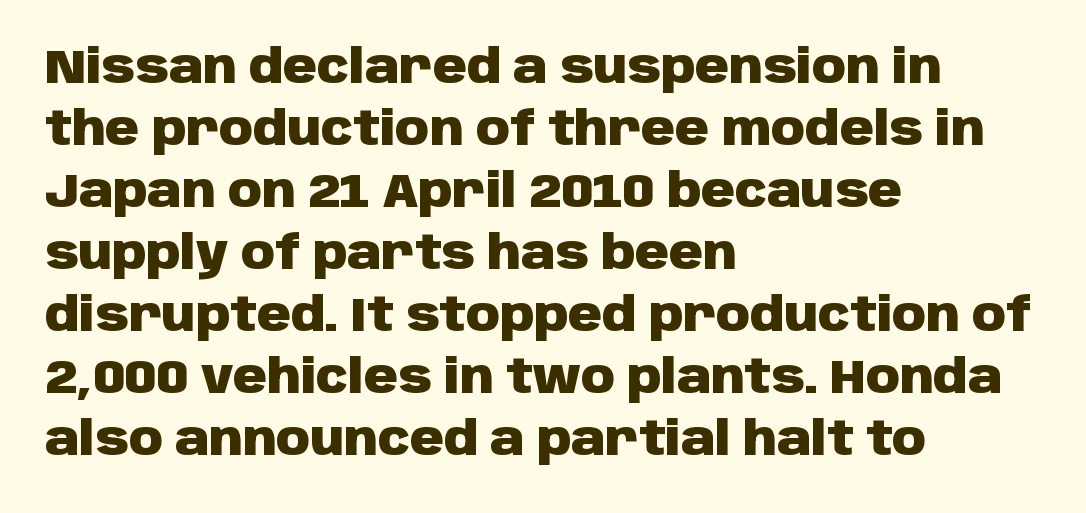
The image shows 47 px heavy sans-serif type, upright; set left-aligned, normal line spacing (1.32x), normal letter spacing, not underlined; low stroke contrast and a large x-height.
